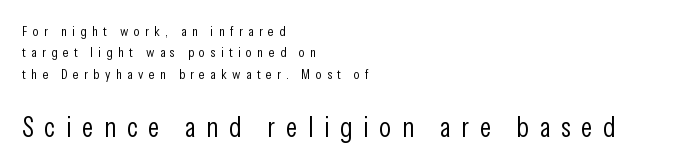
{"serif": "no", "italic": "no", "bold": "no", "weight": "light", "width": "condensed", "stroke_contrast": "low", "x_height": "medium", "monospaced": "no", "underline": "no", "align": "left", "line_spacing": "normal", "line_spacing_ratio": 1.53, "letter_spacing": "wide", "letter_spacing_em": 0.38, "larger_block": "second", "size_ratio": 2.0, "glyph_px": 28}
